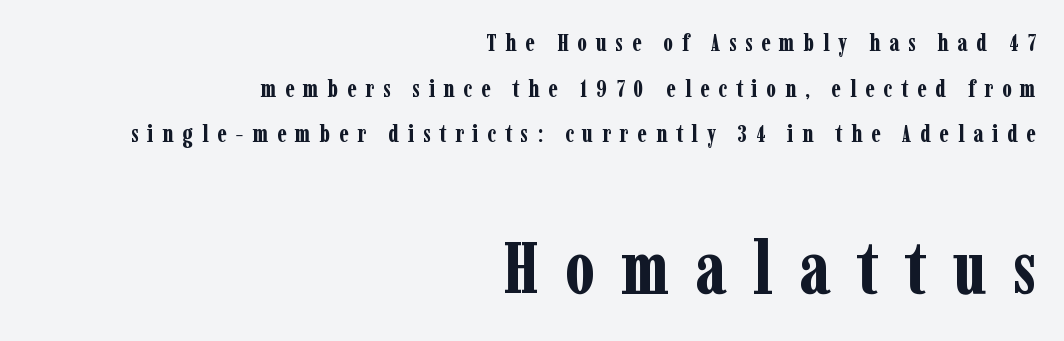
Q: Is the text bold? A: Yes.
Q: Is the text italic (slanted)? A: No, it is upright.
Q: Is the typeface a serif or a sans-serif typeface? A: Serif.
Q: Is the text underlined? A: No.
Q: How is the paragraph aligned? A: Right-aligned.
Q: Is the spacing between letters normal or unusually wide? A: Unusually wide.
Q: Is the spacing between lines tight, normal or loose? A: Loose.
Q: Which block of text is set in a larger size, the first (top) or the second (bottom)? A: The second (bottom) one.
Q: Width (condensed, normal, or wide)? A: Condensed.
Q: Stroke contrast? A: Low.
Q: x-height? A: Medium.
Q: Monospaced? A: No.
